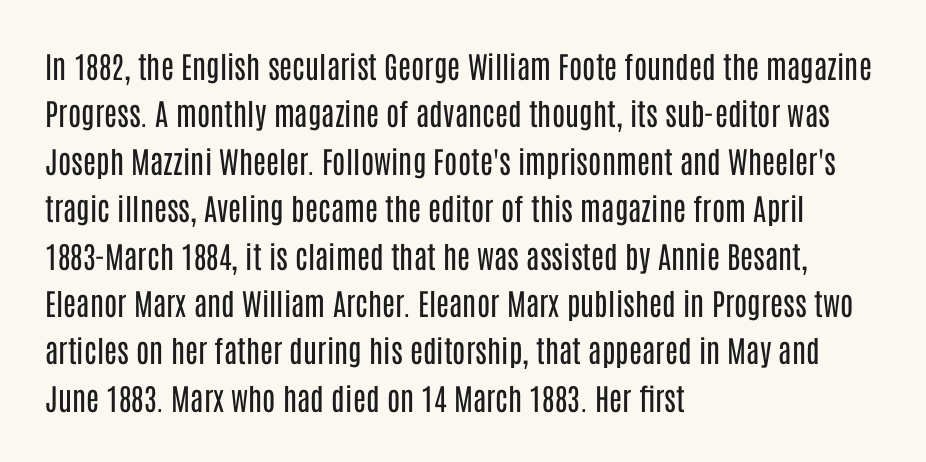
{"serif": "no", "italic": "no", "bold": "no", "weight": "regular", "width": "condensed", "stroke_contrast": "low", "x_height": "large", "monospaced": "no", "underline": "no", "align": "left", "line_spacing": "normal", "line_spacing_ratio": 1.58, "letter_spacing": "normal", "letter_spacing_em": 0.0, "glyph_px": 30}
